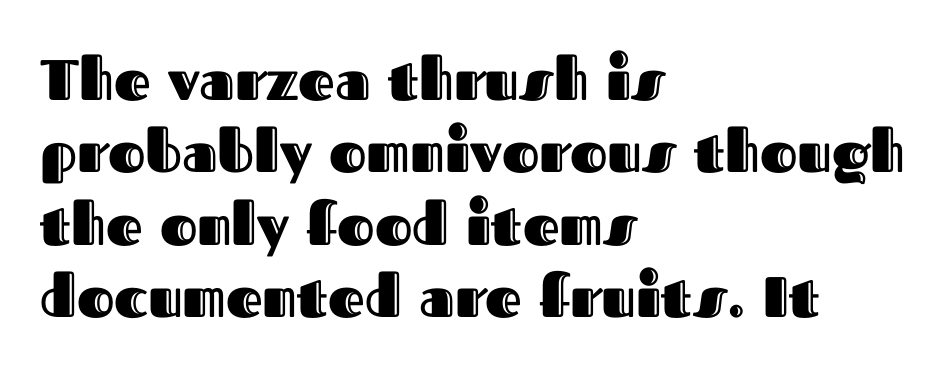
Q: Is the text italic (slanted)? A: No, it is upright.
Q: Is the text underlined? A: No.
Q: How is the paragraph aligned? A: Left-aligned.
Q: Is the spacing between letters normal or unusually wide? A: Normal.
Q: Is the spacing between lines tight, normal or loose? A: Normal.
Q: Width (condensed, normal, or wide)? A: Normal.
Q: x-height? A: Medium.
Q: Monospaced? A: No.
